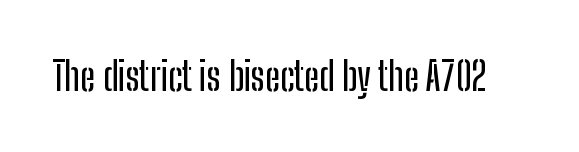
The image shows 39 px condensed sans-serif type, upright; set normal letter spacing, not underlined; low stroke contrast and a medium x-height.
